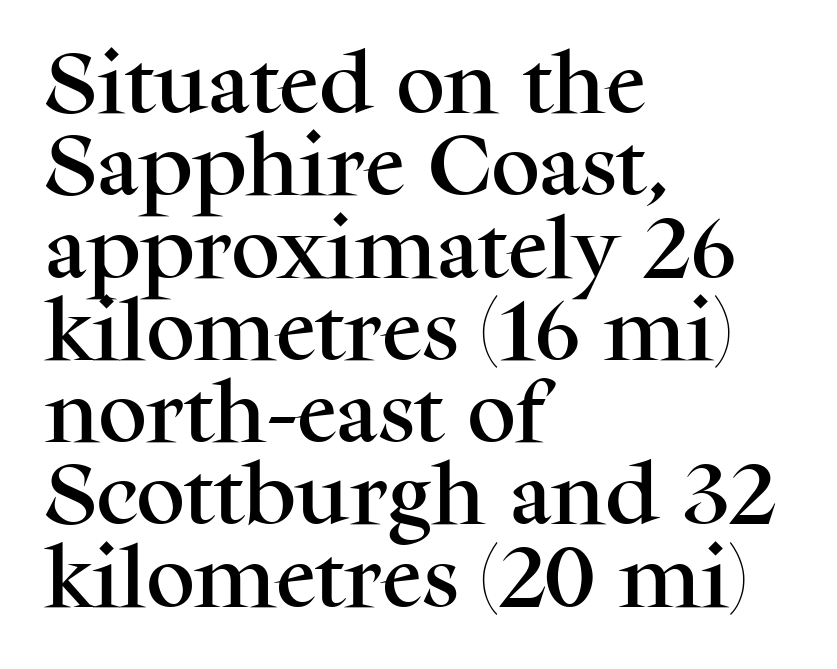
The image shows 68 px serif type, upright; set left-aligned, line spacing 1.21x, normal letter spacing, not underlined; medium stroke contrast and a medium x-height.
